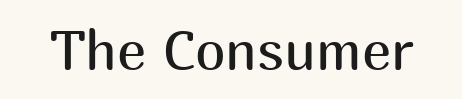
Nobody touched the tracking dial on this one. Stroke thickness stays within the range of a standard reading face or lighter. A typesetter would mark this as roman, not italic. You could not count columns in this text — the font is proportionally spaced.
